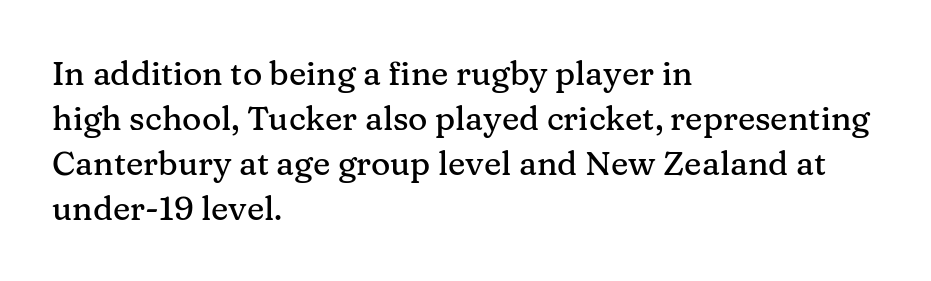
The image shows 33 px serif type, upright; set left-aligned, normal line spacing (1.36x), normal letter spacing, not underlined; medium stroke contrast and a medium x-height.
